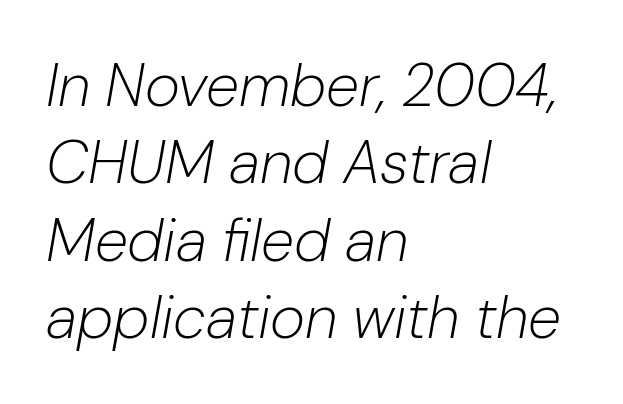
Q: Is the text bold? A: No.
Q: Is the text italic (slanted)? A: Yes, it leans right by about 10 degrees.
Q: Is the text underlined? A: No.
Q: How is the paragraph aligned? A: Left-aligned.
Q: Is the spacing between letters normal or unusually wide? A: Normal.
Q: Is the spacing between lines tight, normal or loose? A: Normal.
Q: Width (condensed, normal, or wide)? A: Normal.
Q: Stroke contrast? A: Low.
Q: x-height? A: Medium.
Q: Monospaced? A: No.
